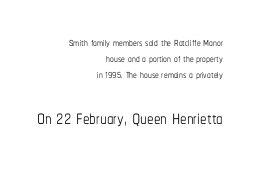
Every character sits straight up, as roman type does. No word sits above an underline. The designer dialed line spacing down below the default. The block sitting lower on the canvas is the one with enlarged characters. Look at the tracking — it's just the regular setting, nothing added.
